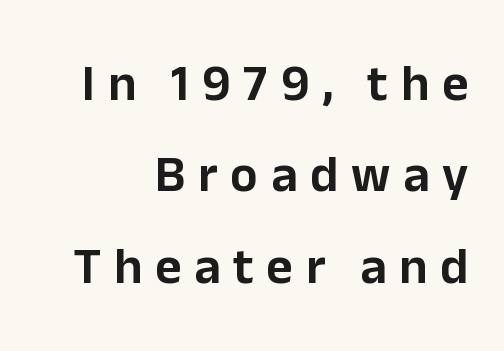
Q: Is the text italic (slanted)? A: No, it is upright.
Q: Is the typeface a serif or a sans-serif typeface? A: Sans-serif.
Q: Is the text underlined? A: No.
Q: How is the paragraph aligned? A: Right-aligned.
Q: Is the spacing between letters normal or unusually wide? A: Unusually wide.
Q: Width (condensed, normal, or wide)? A: Normal.
Q: Stroke contrast? A: Low.
Q: x-height? A: Medium.
Q: Monospaced? A: No.
